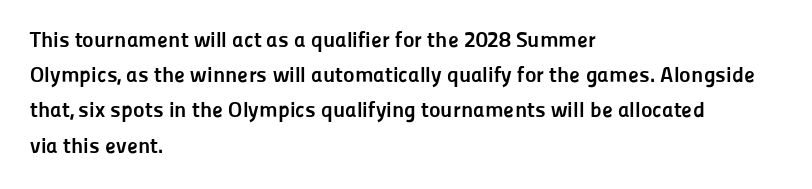
{"italic": "no", "bold": "yes", "underline": "no", "align": "left", "line_spacing": "normal", "line_spacing_ratio": 1.6, "letter_spacing": "normal", "letter_spacing_em": 0.0, "glyph_px": 22}
